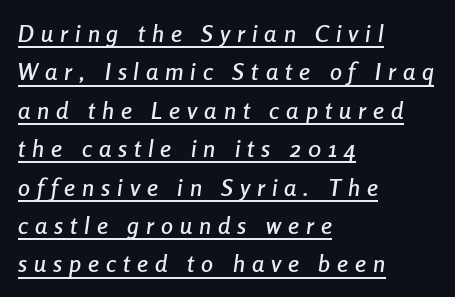
{"italic": "yes", "lean": "right", "slant_degrees": 8, "underline": "yes", "align": "left", "line_spacing": "normal", "line_spacing_ratio": 1.6, "letter_spacing": "wide", "letter_spacing_em": 0.29, "glyph_px": 24}
